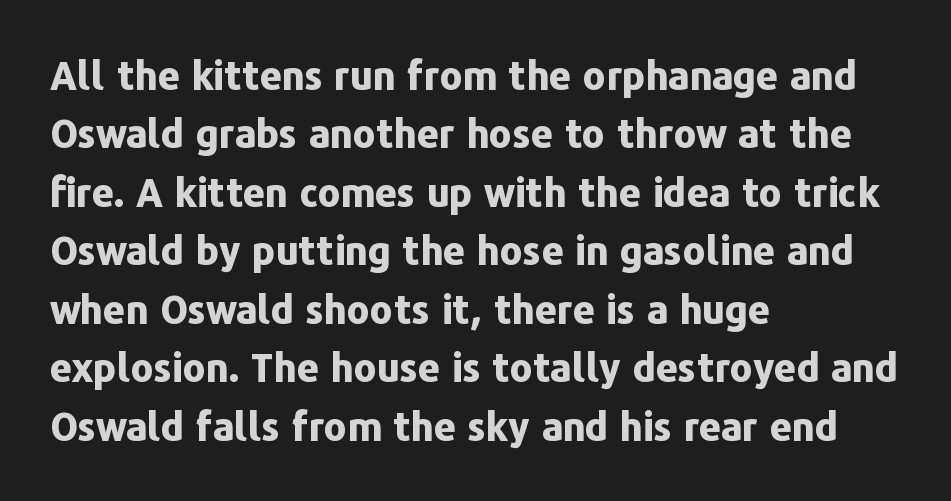
In terms of leading, this rendering sits right in the middle. The type sits square on the baseline with zero lean. A sans-serif font was chosen for this passage. Teacher's note: observe the even left margin — that is flush-left alignment. This sample uses plain, unmodified letter spacing. This sample has the flowing, uneven cadence of proportional lettering.
